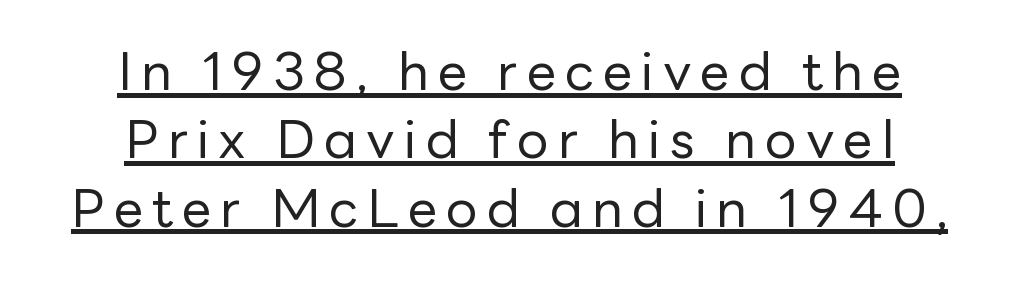
{"serif": "no", "italic": "no", "bold": "no", "weight": "regular", "width": "normal", "stroke_contrast": "low", "x_height": "medium", "monospaced": "no", "underline": "yes", "line_spacing": "normal", "line_spacing_ratio": 1.29, "glyph_px": 53}
